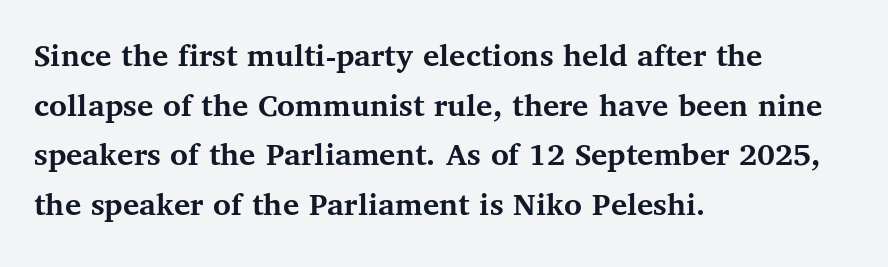
The image shows 34 px semibold serif type, upright; set left-aligned, normal line spacing (1.46x), normal letter spacing, not underlined; medium stroke contrast and a medium x-height.
